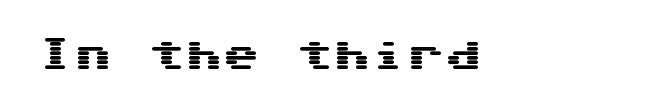
{"serif": "no", "italic": "no", "width": "wide", "stroke_contrast": "medium", "x_height": "medium", "monospaced": "yes", "underline": "no", "letter_spacing": "normal", "letter_spacing_em": 0.0, "glyph_px": 37}
